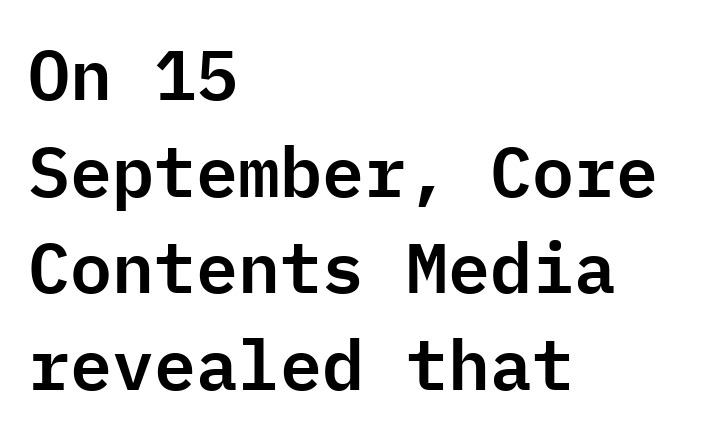
The image shows 70 px sans-serif type, upright, monospaced; set left-aligned, normal line spacing (1.38x), normal letter spacing, not underlined; low stroke contrast and a medium x-height.
